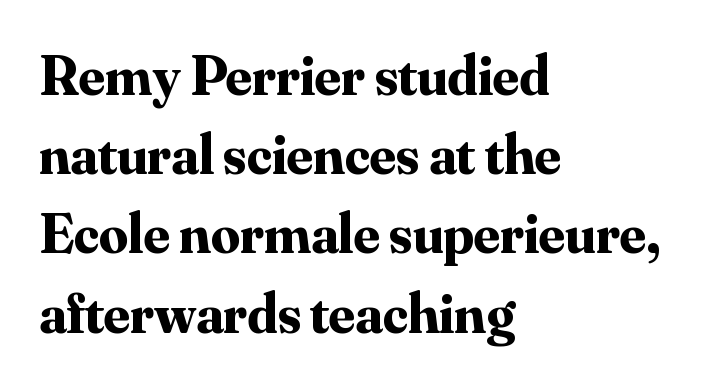
{"serif": "yes", "italic": "no", "bold": "yes", "weight": "bold", "width": "normal", "stroke_contrast": "medium", "x_height": "small", "monospaced": "no", "underline": "no", "align": "left", "line_spacing": "normal", "line_spacing_ratio": 1.39, "letter_spacing": "normal", "letter_spacing_em": 0.0, "glyph_px": 57}
